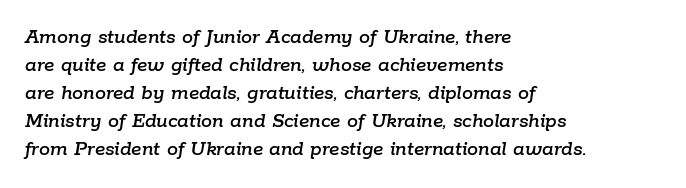
Q: Is the text italic (slanted)? A: Yes, it leans right by about 9 degrees.
Q: Is the text underlined? A: No.
Q: How is the paragraph aligned? A: Left-aligned.
Q: Is the spacing between letters normal or unusually wide? A: Normal.
Q: Is the spacing between lines tight, normal or loose? A: Normal.
